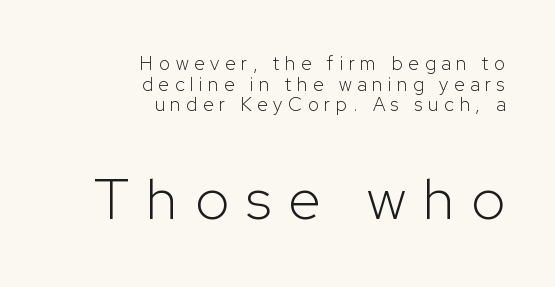
{"serif": "no", "italic": "no", "bold": "no", "weight": "light", "width": "normal", "stroke_contrast": "low", "x_height": "medium", "monospaced": "no", "underline": "no", "align": "right", "line_spacing": "tight", "line_spacing_ratio": 1.09, "letter_spacing": "wide", "letter_spacing_em": 0.3, "larger_block": "second", "size_ratio": 3.05, "glyph_px": 58}
